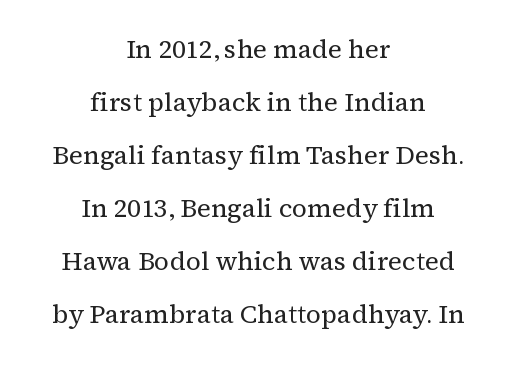
Q: Is the text bold? A: No.
Q: Is the text italic (slanted)? A: No, it is upright.
Q: Is the text underlined? A: No.
Q: How is the paragraph aligned? A: Centered.
Q: Is the spacing between letters normal or unusually wide? A: Normal.
Q: Is the spacing between lines tight, normal or loose? A: Loose.
